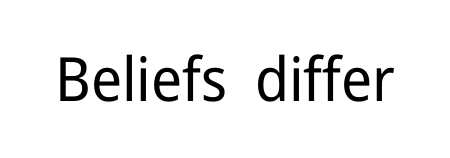
Q: Is the text bold? A: No.
Q: Is the text italic (slanted)? A: No, it is upright.
Q: Is the typeface a serif or a sans-serif typeface? A: Sans-serif.
Q: Is the text underlined? A: No.
Q: Is the spacing between letters normal or unusually wide? A: Normal.
Q: Width (condensed, normal, or wide)? A: Normal.
Q: Stroke contrast? A: Low.
Q: x-height? A: Medium.
Q: Monospaced? A: No.
